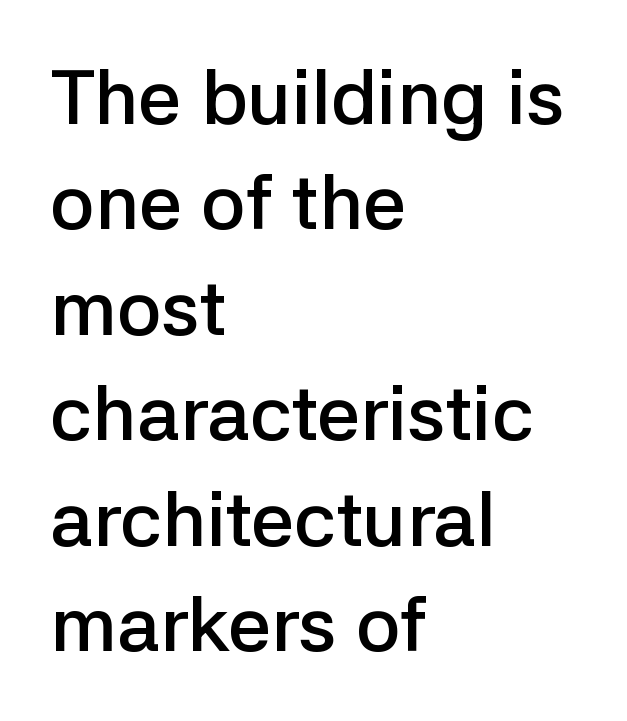
The image shows 77 px semibold sans-serif type, upright; set left-aligned, normal line spacing (1.37x), normal letter spacing, not underlined; low stroke contrast and a medium x-height.
